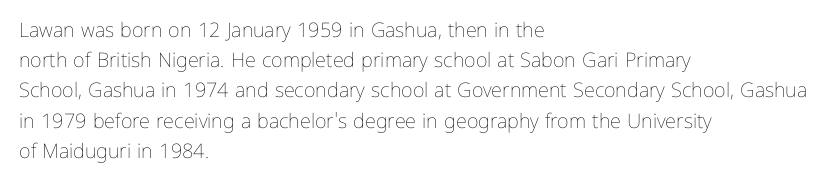
The image shows 20 px text type, upright; set left-aligned, normal line spacing (1.51x), normal letter spacing, not underlined.
